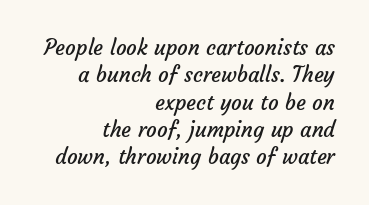
Here the glyphs are tracked normally, forming tight word shapes. One-word summary of the alignment: right. Clear beneath every line of the passage. Interline gaps are of average width in this sample.
